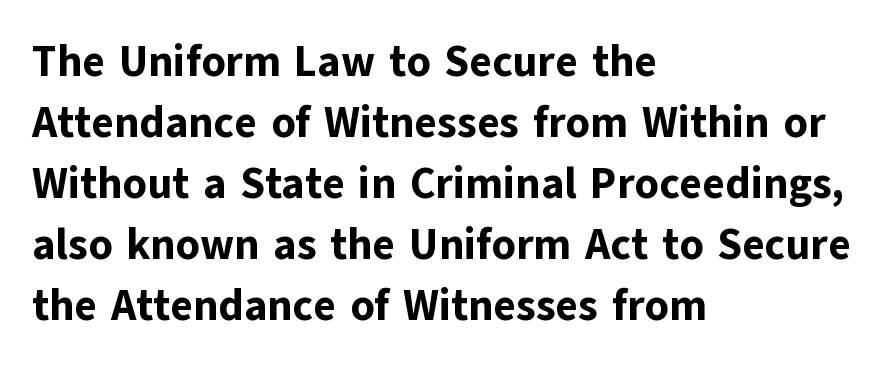
{"serif": "no", "italic": "no", "bold": "yes", "weight": "bold", "width": "normal", "stroke_contrast": "low", "x_height": "medium", "monospaced": "no", "underline": "no", "align": "left", "line_spacing": "normal", "line_spacing_ratio": 1.42, "letter_spacing": "normal", "letter_spacing_em": 0.0, "glyph_px": 43}
